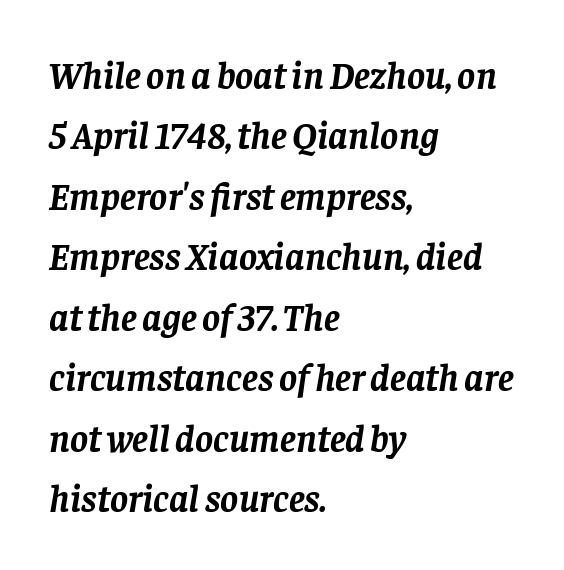
Think of a printed novel: that variable character pitch is what you see here. Has an underline been added? It has not. Line beginnings align vertically; line endings do not. Italic: yes, the glyphs are oblique.
